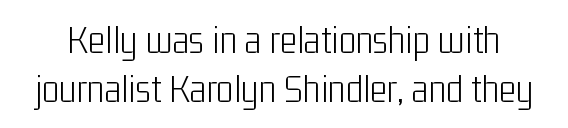
Q: Is the text bold? A: No.
Q: Is the text italic (slanted)? A: No, it is upright.
Q: Is the typeface a serif or a sans-serif typeface? A: Sans-serif.
Q: Is the text underlined? A: No.
Q: Is the spacing between letters normal or unusually wide? A: Normal.
Q: Width (condensed, normal, or wide)? A: Condensed.
Q: Stroke contrast? A: Low.
Q: x-height? A: Medium.
Q: Monospaced? A: No.
